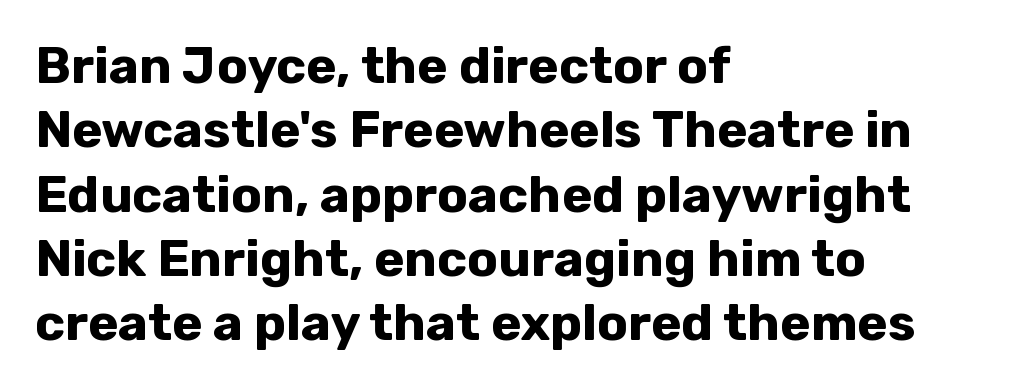
{"serif": "no", "italic": "no", "bold": "yes", "weight": "bold", "width": "normal", "stroke_contrast": "low", "x_height": "medium", "monospaced": "no", "underline": "no", "align": "left", "line_spacing": "normal", "line_spacing_ratio": 1.26, "letter_spacing": "normal", "letter_spacing_em": 0.0, "glyph_px": 51}
